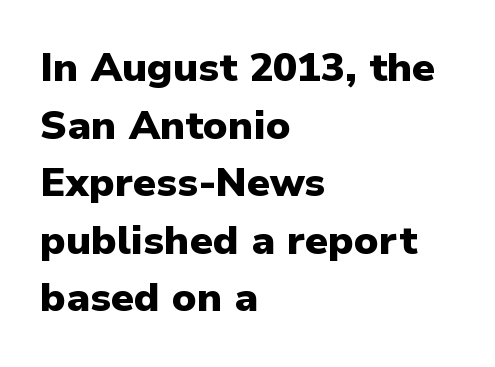
Do the characters align in a grid? No, the font is proportional. Left-aligned paragraph, ragged on the right. Tall strokes in this sample are plumb rather than angled. Any mark beneath the type? The region is blank. The designer left line spacing at the default. Check where the strokes stop: nothing finishes them off — pure sans.
